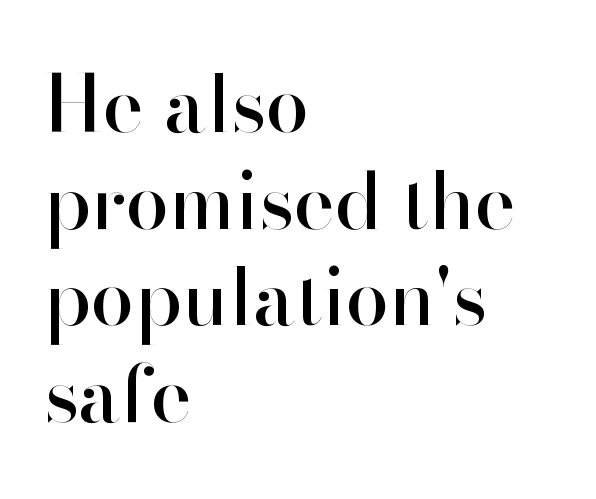
Q: Is the text italic (slanted)? A: No, it is upright.
Q: Is the typeface a serif or a sans-serif typeface? A: Sans-serif.
Q: Is the text underlined? A: No.
Q: How is the paragraph aligned? A: Left-aligned.
Q: Is the spacing between letters normal or unusually wide? A: Normal.
Q: Width (condensed, normal, or wide)? A: Normal.
Q: Stroke contrast? A: High.
Q: x-height? A: Small.
Q: Monospaced? A: No.
